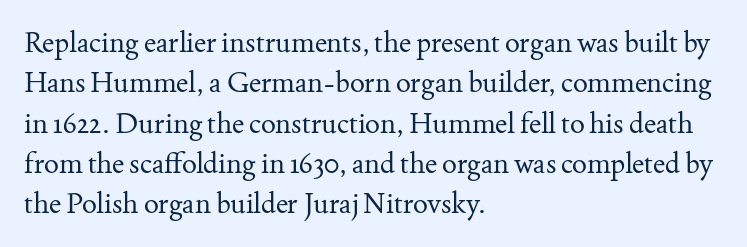
{"serif": "yes", "italic": "no", "bold": "no", "weight": "regular", "width": "normal", "stroke_contrast": "medium", "x_height": "small", "monospaced": "no", "underline": "no", "align": "left", "line_spacing": "normal", "line_spacing_ratio": 1.44, "letter_spacing": "normal", "letter_spacing_em": 0.0, "glyph_px": 28}
